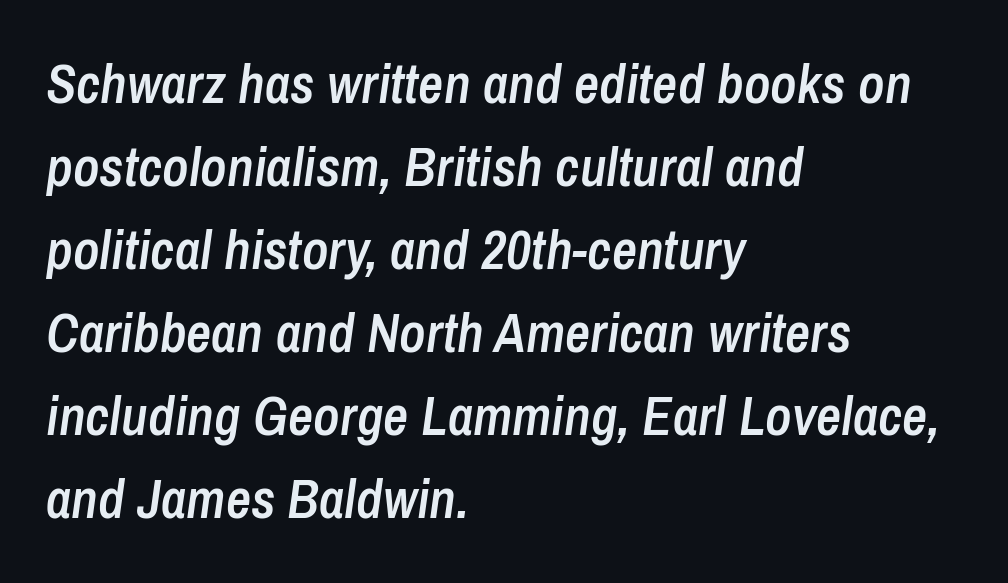
The image shows 55 px semibold, condensed type, italic (leaning right); set left-aligned, normal line spacing (1.51x), normal letter spacing, not underlined; low stroke contrast and a medium x-height.
